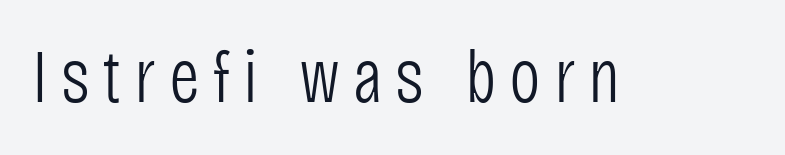
Q: Is the text bold? A: No.
Q: Is the text italic (slanted)? A: No, it is upright.
Q: Is the typeface a serif or a sans-serif typeface? A: Sans-serif.
Q: Is the text underlined? A: No.
Q: Width (condensed, normal, or wide)? A: Condensed.
Q: Stroke contrast? A: Low.
Q: x-height? A: Large.
Q: Monospaced? A: No.
